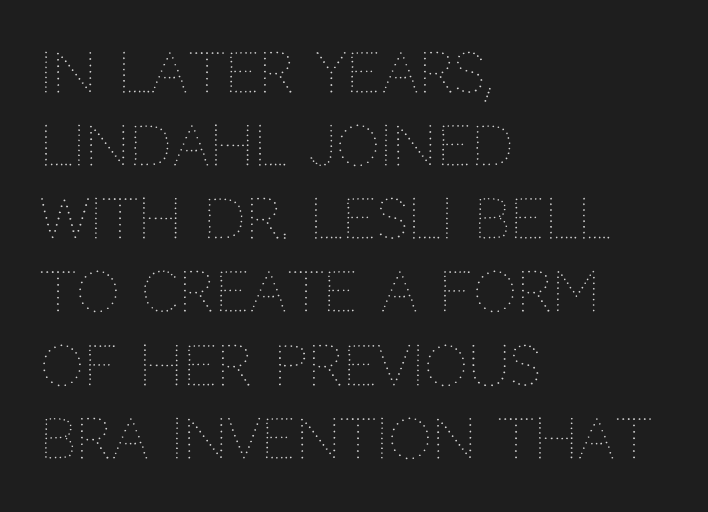
No word sits above an underline. No letter is thick-stroked: the sample isn't bold. Left-aligned paragraph, ragged on the right. The passage shown is typed in a proportional face where columns would drift. The passage shown stacks its lines at a standard gap. Nope, not italic — everything's standing straight.
